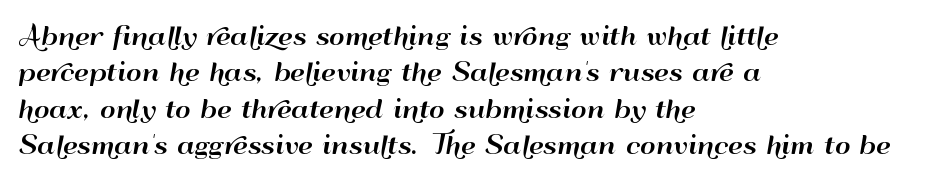
Q: Is the text italic (slanted)? A: Yes.
Q: Is the text underlined? A: No.
Q: How is the paragraph aligned? A: Left-aligned.
Q: Is the spacing between letters normal or unusually wide? A: Normal.
Q: Is the spacing between lines tight, normal or loose? A: Normal.
